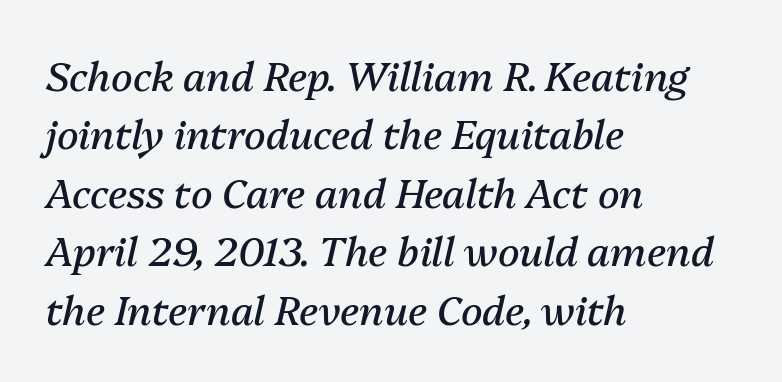
{"italic": "yes", "lean": "right", "slant_degrees": 13, "bold": "no", "weight": "regular", "width": "normal", "stroke_contrast": "medium", "x_height": "medium", "monospaced": "no", "underline": "no", "align": "left", "line_spacing": "normal", "line_spacing_ratio": 1.46, "letter_spacing": "normal", "letter_spacing_em": 0.0, "glyph_px": 40}
